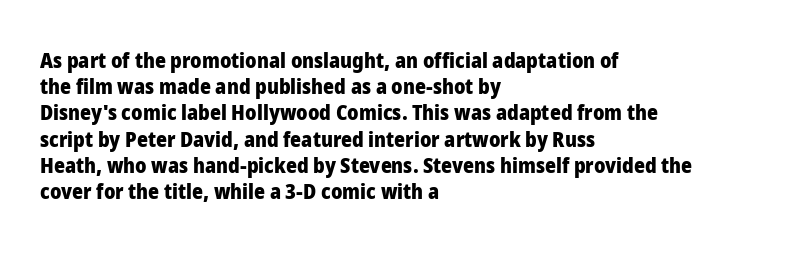
Q: Is the text bold? A: Yes.
Q: Is the text italic (slanted)? A: No, it is upright.
Q: Is the text underlined? A: No.
Q: How is the paragraph aligned? A: Left-aligned.
Q: Is the spacing between letters normal or unusually wide? A: Normal.
Q: Is the spacing between lines tight, normal or loose? A: Normal.
